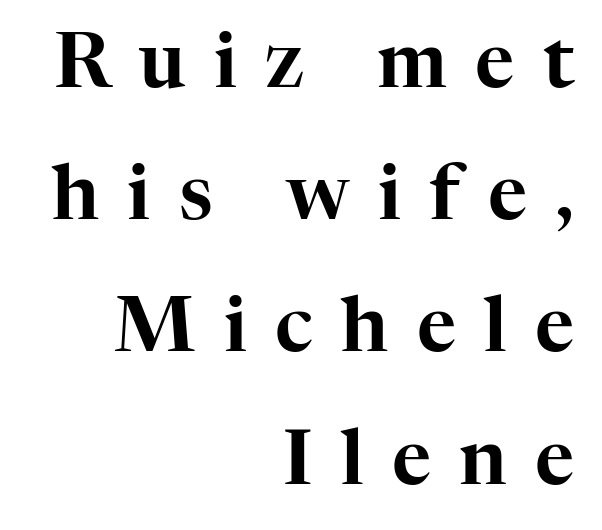
Q: Is the text italic (slanted)? A: No, it is upright.
Q: Is the typeface a serif or a sans-serif typeface? A: Serif.
Q: Is the text underlined? A: No.
Q: How is the paragraph aligned? A: Right-aligned.
Q: Is the spacing between letters normal or unusually wide? A: Unusually wide.
Q: Width (condensed, normal, or wide)? A: Normal.
Q: Stroke contrast? A: High.
Q: x-height? A: Medium.
Q: Monospaced? A: No.
